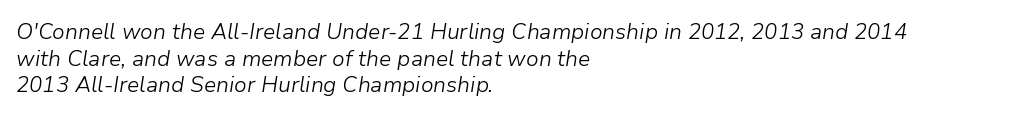
Italic? Definitely — the glyphs are oblique. Letter spacing: default. The passage shown is not underscored anywhere. A student would call this left alignment; a typographer would say flush left, rag right. Think standard paragraph weight, or any step lighter than that.
